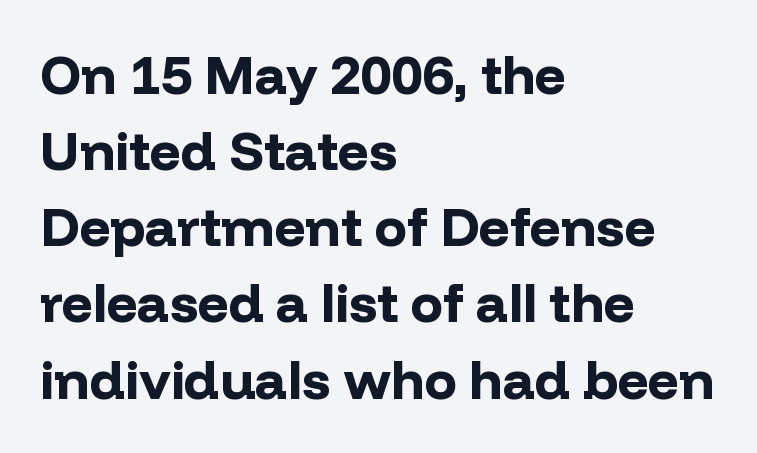
The image shows 54 px bold sans-serif type, upright; set left-aligned, normal line spacing (1.41x), normal letter spacing, not underlined; low stroke contrast and a medium x-height.
